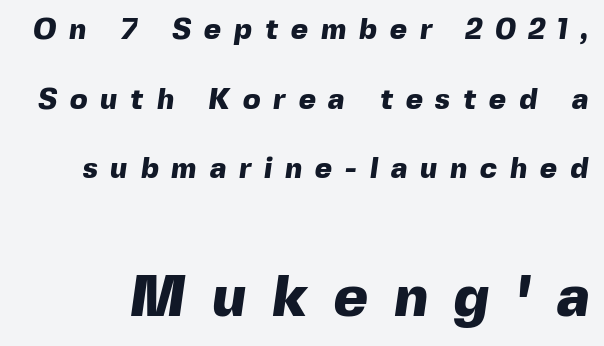
The image shows 58 px heavy sans-serif type; set loose line spacing (2.4x), unusually wide letter spacing (+0.45 em), not underlined; the second (bottom) block is 2.0x larger; a medium x-height.
